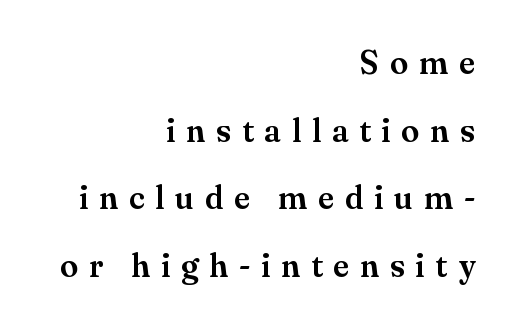
Q: Is the text italic (slanted)? A: No, it is upright.
Q: Is the typeface a serif or a sans-serif typeface? A: Serif.
Q: Is the text underlined? A: No.
Q: How is the paragraph aligned? A: Right-aligned.
Q: Is the spacing between letters normal or unusually wide? A: Unusually wide.
Q: Is the spacing between lines tight, normal or loose? A: Loose.
Q: Width (condensed, normal, or wide)? A: Normal.
Q: Stroke contrast? A: Medium.
Q: x-height? A: Small.
Q: Monospaced? A: No.
